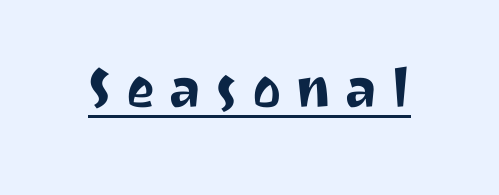
Is this a sans? Yes — the strokes have no serifs. Has an underline been added? It has. Note the varied advance widths — an 'i' is clearly narrower than an 'm'. The lettering stays uniformly vertical, giving the passage a roman look.
